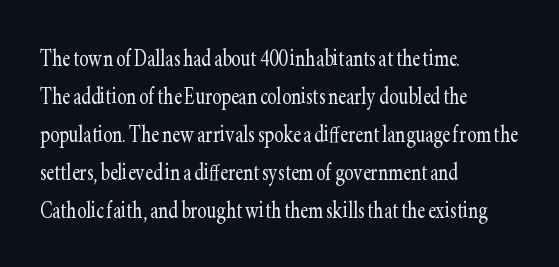
{"serif": "yes", "italic": "no", "bold": "no", "weight": "light", "width": "condensed", "stroke_contrast": "low", "x_height": "small", "monospaced": "no", "underline": "no", "align": "left", "line_spacing": "normal", "line_spacing_ratio": 1.36, "letter_spacing": "normal", "letter_spacing_em": 0.0, "glyph_px": 28}
